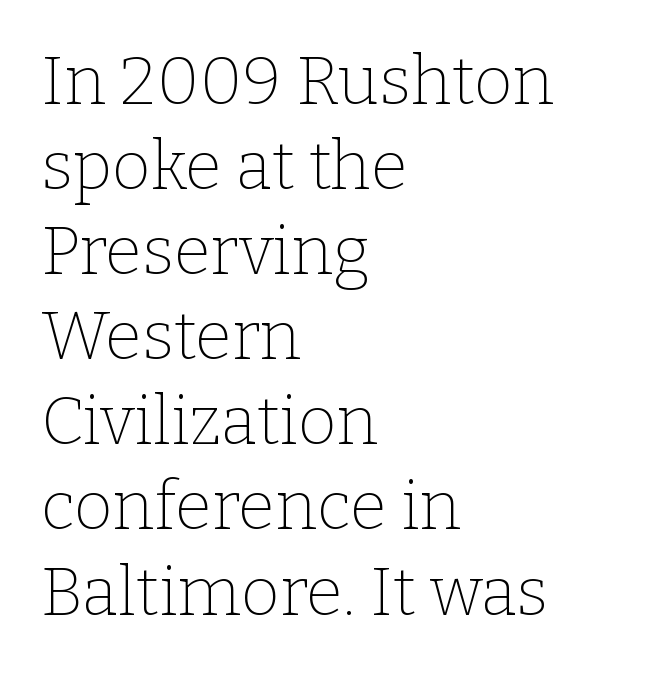
Q: Is the text bold? A: No.
Q: Is the text italic (slanted)? A: No, it is upright.
Q: Is the typeface a serif or a sans-serif typeface? A: Serif.
Q: Is the text underlined? A: No.
Q: How is the paragraph aligned? A: Left-aligned.
Q: Is the spacing between letters normal or unusually wide? A: Normal.
Q: Is the spacing between lines tight, normal or loose? A: Normal.
Q: Width (condensed, normal, or wide)? A: Normal.
Q: Stroke contrast? A: Low.
Q: x-height? A: Medium.
Q: Monospaced? A: No.
